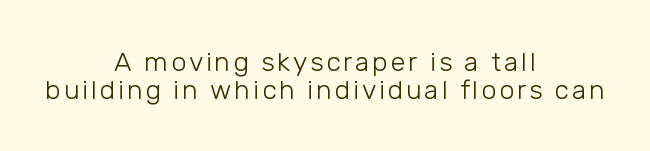
Q: Is the text bold? A: No.
Q: Is the text italic (slanted)? A: No, it is upright.
Q: Is the text underlined? A: No.
Q: How is the paragraph aligned? A: Centered.
Q: Is the spacing between lines tight, normal or loose? A: Tight.
